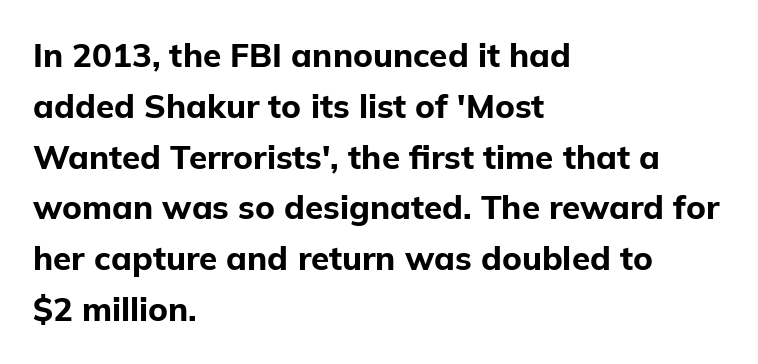
How are the letters spaced? Ordinarily, with no added tracking. The space directly below the letters is spotless. Reading down the block, your eye returns to a fixed left position each line. Chunky letters — that's bold for sure.
